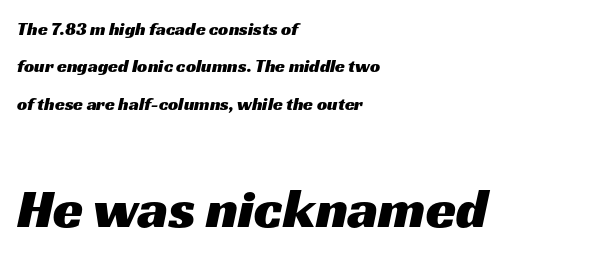
Q: Is the typeface a serif or a sans-serif typeface? A: Sans-serif.
Q: Is the text underlined? A: No.
Q: How is the paragraph aligned? A: Left-aligned.
Q: Is the spacing between letters normal or unusually wide? A: Normal.
Q: Is the spacing between lines tight, normal or loose? A: Loose.
Q: Which block of text is set in a larger size, the first (top) or the second (bottom)? A: The second (bottom) one.
Q: Width (condensed, normal, or wide)? A: Wide.
Q: Stroke contrast? A: Medium.
Q: x-height? A: Medium.
Q: Monospaced? A: No.
